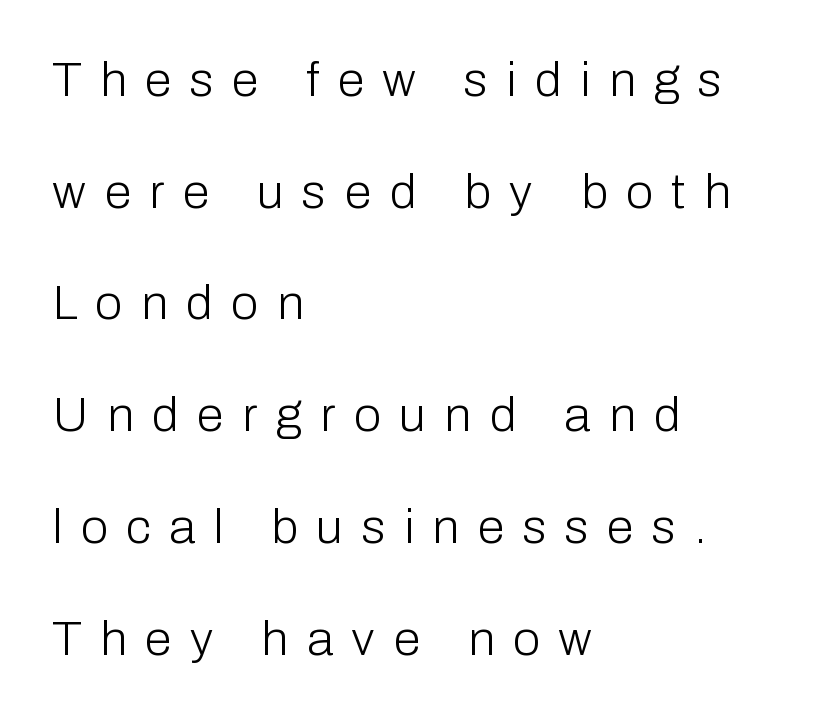
{"serif": "no", "italic": "no", "bold": "no", "weight": "light", "width": "normal", "stroke_contrast": "low", "x_height": "medium", "monospaced": "no", "underline": "no", "align": "left", "line_spacing": "loose", "line_spacing_ratio": 2.28, "letter_spacing": "wide", "letter_spacing_em": 0.38, "glyph_px": 49}
